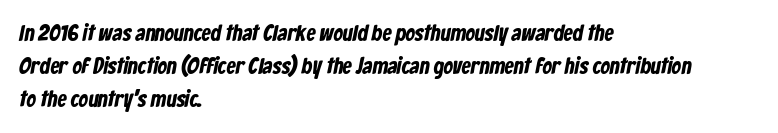
Q: Is the text bold? A: Yes.
Q: Is the text underlined? A: No.
Q: How is the paragraph aligned? A: Left-aligned.
Q: Is the spacing between letters normal or unusually wide? A: Normal.
Q: Is the spacing between lines tight, normal or loose? A: Normal.
